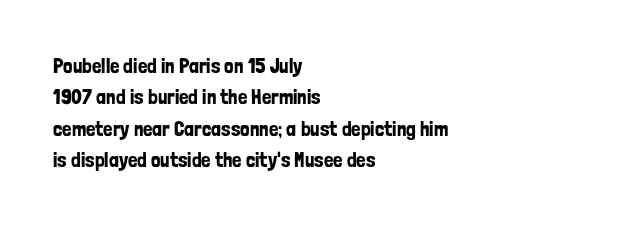
Q: Is the text italic (slanted)? A: No, it is upright.
Q: Is the text underlined? A: No.
Q: How is the paragraph aligned? A: Left-aligned.
Q: Is the spacing between letters normal or unusually wide? A: Normal.
Q: Is the spacing between lines tight, normal or loose? A: Normal.
